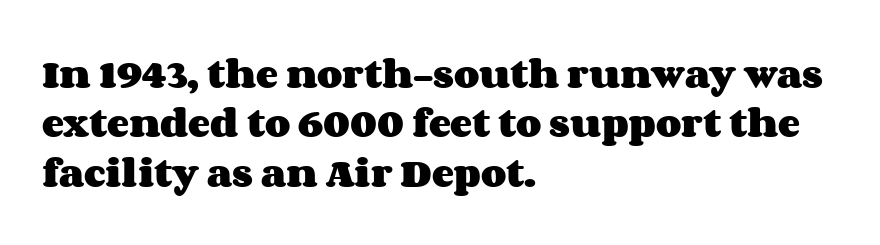
Q: Is the text bold? A: Yes.
Q: Is the text italic (slanted)? A: No, it is upright.
Q: Is the text underlined? A: No.
Q: How is the paragraph aligned? A: Left-aligned.
Q: Is the spacing between letters normal or unusually wide? A: Normal.
Q: Is the spacing between lines tight, normal or loose? A: Normal.
Q: Width (condensed, normal, or wide)? A: Wide.
Q: Stroke contrast? A: Medium.
Q: x-height? A: Large.
Q: Monospaced? A: No.
